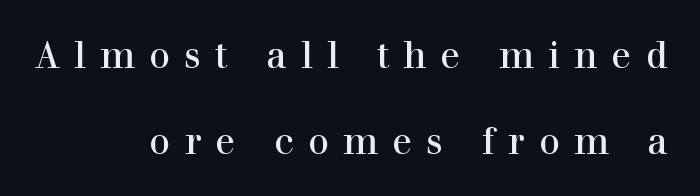
Q: Is the text bold? A: No.
Q: Is the text italic (slanted)? A: No, it is upright.
Q: Is the typeface a serif or a sans-serif typeface? A: Serif.
Q: Is the text underlined? A: No.
Q: How is the paragraph aligned? A: Right-aligned.
Q: Is the spacing between letters normal or unusually wide? A: Unusually wide.
Q: Is the spacing between lines tight, normal or loose? A: Loose.
Q: Width (condensed, normal, or wide)? A: Normal.
Q: Stroke contrast? A: High.
Q: x-height? A: Medium.
Q: Monospaced? A: No.
